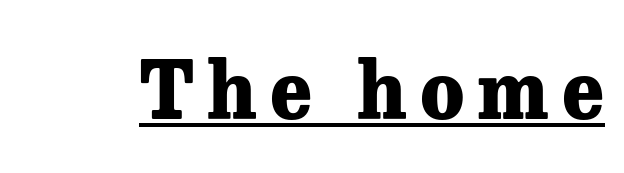
Q: Is the text bold? A: Yes.
Q: Is the text italic (slanted)? A: No, it is upright.
Q: Is the typeface a serif or a sans-serif typeface? A: Serif.
Q: Is the text underlined? A: Yes.
Q: Width (condensed, normal, or wide)? A: Normal.
Q: Stroke contrast? A: Low.
Q: x-height? A: Medium.
Q: Monospaced? A: No.
